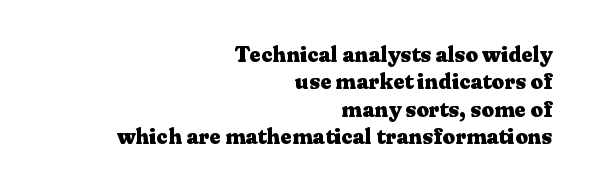
Q: Is the text bold? A: Yes.
Q: Is the text italic (slanted)? A: No, it is upright.
Q: Is the text underlined? A: No.
Q: How is the paragraph aligned? A: Right-aligned.
Q: Is the spacing between letters normal or unusually wide? A: Normal.
Q: Is the spacing between lines tight, normal or loose? A: Normal.
